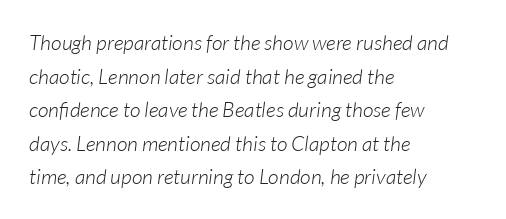
{"italic": "yes", "lean": "right", "slant_degrees": 7, "bold": "no", "underline": "no", "align": "left", "line_spacing": "normal", "line_spacing_ratio": 1.6, "letter_spacing": "normal", "letter_spacing_em": 0.0, "glyph_px": 21}
